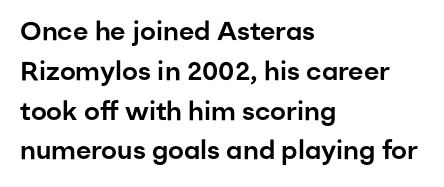
How would I describe the line gaps? Plain and ordinary. Does extra space separate the letters? No, they use regular spacing. These lines stack with their left ends in a neat column. Underlining? Definitely not there. Quick note: not italic, upright.
